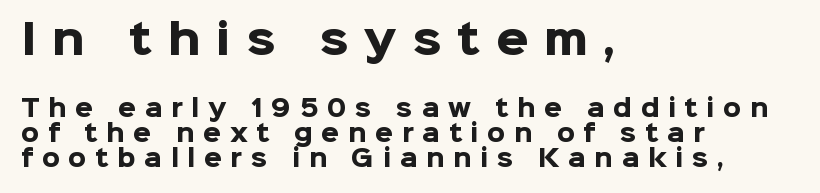
Q: Is the text bold? A: Yes.
Q: Is the text italic (slanted)? A: No, it is upright.
Q: Is the typeface a serif or a sans-serif typeface? A: Sans-serif.
Q: Is the text underlined? A: No.
Q: How is the paragraph aligned? A: Left-aligned.
Q: Is the spacing between letters normal or unusually wide? A: Unusually wide.
Q: Is the spacing between lines tight, normal or loose? A: Tight.
Q: Which block of text is set in a larger size, the first (top) or the second (bottom)? A: The first (top) one.
Q: Width (condensed, normal, or wide)? A: Normal.
Q: Stroke contrast? A: Low.
Q: x-height? A: Medium.
Q: Monospaced? A: No.
